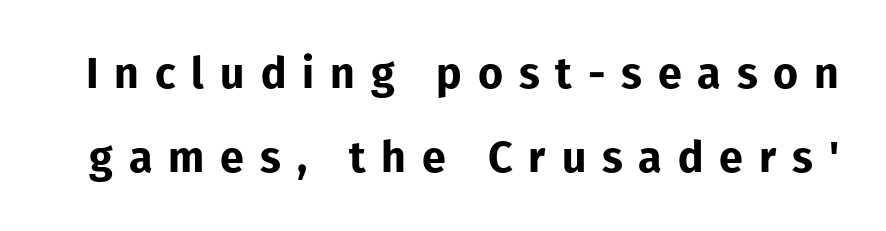
The image shows 43 px bold sans-serif type, upright; set loose line spacing (1.95x), unusually wide letter spacing (+0.37 em), not underlined; low stroke contrast and a medium x-height.
